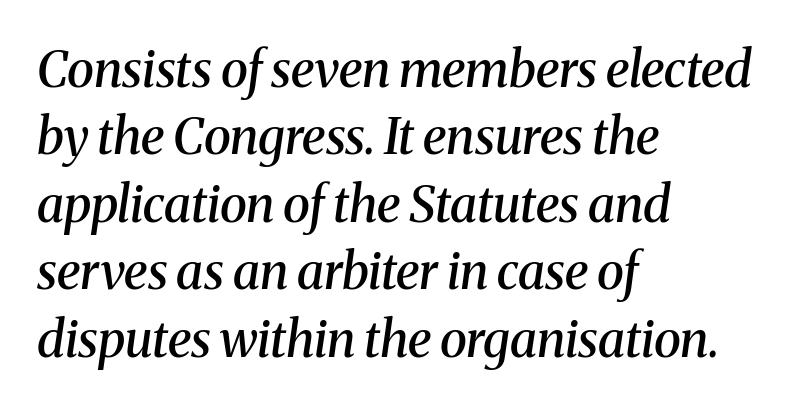
The image shows 50 px semibold serif type, italic (leaning right); set left-aligned, normal line spacing (1.35x), normal letter spacing, not underlined; medium stroke contrast and a medium x-height.
